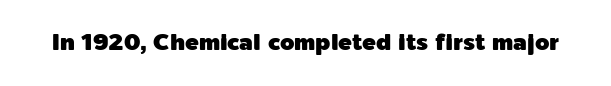
{"italic": "no", "underline": "no", "letter_spacing": "normal", "letter_spacing_em": 0.0, "glyph_px": 23}
